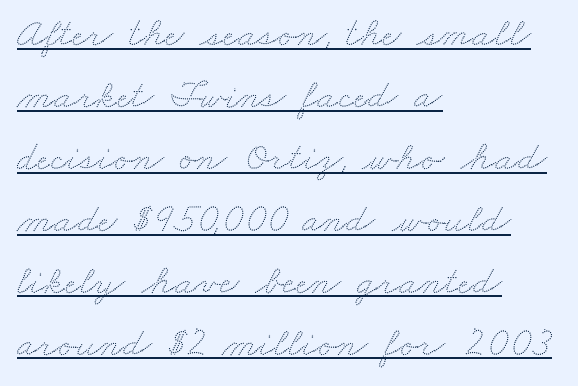
Q: Is the text underlined? A: Yes.
Q: How is the paragraph aligned? A: Left-aligned.
Q: Is the spacing between letters normal or unusually wide? A: Normal.
Q: Is the spacing between lines tight, normal or loose? A: Normal.
Q: Width (condensed, normal, or wide)? A: Wide.
Q: Stroke contrast? A: Low.
Q: x-height? A: Small.
Q: Monospaced? A: No.
